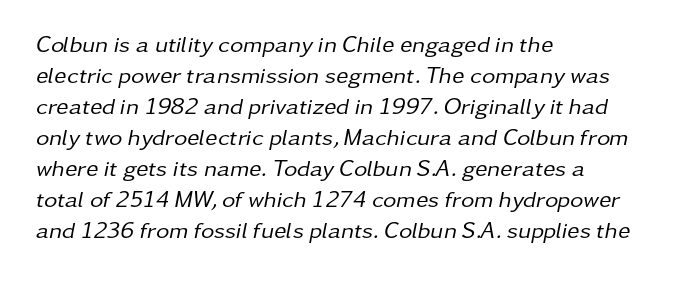
Q: Is the text bold? A: No.
Q: Is the text italic (slanted)? A: Yes, it leans right by about 11 degrees.
Q: Is the text underlined? A: No.
Q: How is the paragraph aligned? A: Left-aligned.
Q: Is the spacing between letters normal or unusually wide? A: Normal.
Q: Is the spacing between lines tight, normal or loose? A: Normal.
